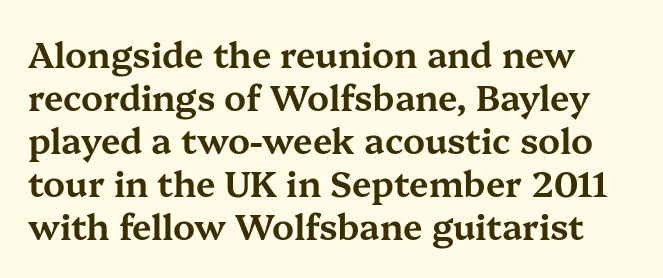
The image shows 35 px wide serif type, upright; set line spacing 1.23x, normal letter spacing, not underlined; medium stroke contrast and a medium x-height.
